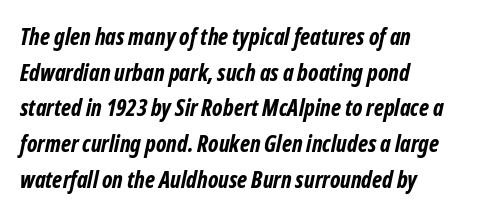
{"bold": "yes", "underline": "no", "align": "left", "line_spacing": "normal", "line_spacing_ratio": 1.55, "letter_spacing": "normal", "letter_spacing_em": 0.0, "glyph_px": 23}
